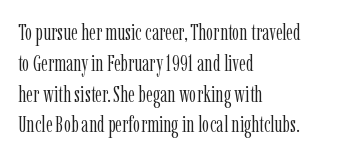
Descenders are the only things crossing below the line. The font sits on the lighter half of the weight spectrum, regular included. Does the copy run flush right? No — it runs flush left. Vertically, the passage feels balanced, rows spaced as you'd expect.
